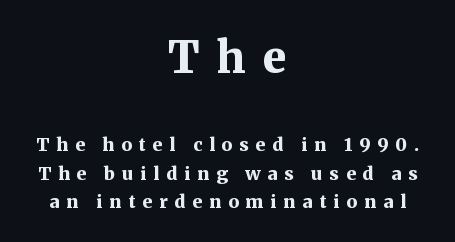
Q: Is the text bold? A: Yes.
Q: Is the text italic (slanted)? A: No, it is upright.
Q: Is the typeface a serif or a sans-serif typeface? A: Serif.
Q: Is the text underlined? A: No.
Q: How is the paragraph aligned? A: Centered.
Q: Is the spacing between letters normal or unusually wide? A: Unusually wide.
Q: Is the spacing between lines tight, normal or loose? A: Normal.
Q: Which block of text is set in a larger size, the first (top) or the second (bottom)? A: The first (top) one.
Q: Width (condensed, normal, or wide)? A: Normal.
Q: Stroke contrast? A: Medium.
Q: x-height? A: Medium.
Q: Monospaced? A: No.
